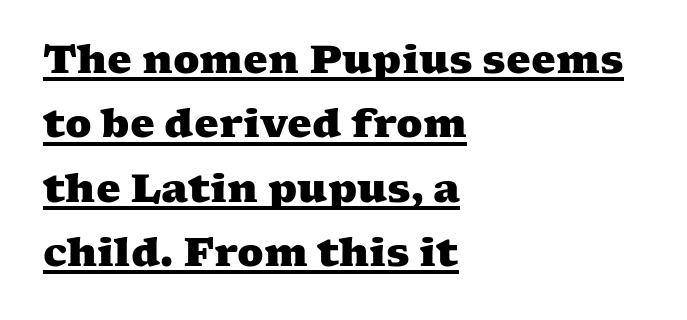
The image shows 39 px heavy, wide serif type; set left-aligned, normal line spacing (1.65x), normal letter spacing, underlined; medium stroke contrast and a medium x-height.
